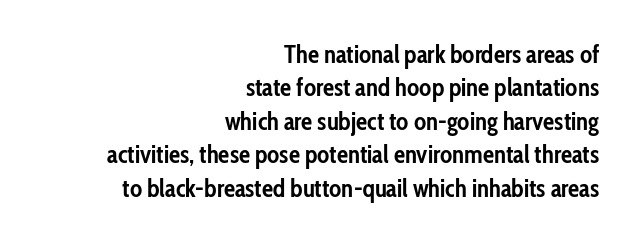
{"italic": "no", "bold": "yes", "underline": "no", "align": "right", "line_spacing": "normal", "line_spacing_ratio": 1.34, "letter_spacing": "normal", "letter_spacing_em": 0.0, "glyph_px": 25}
